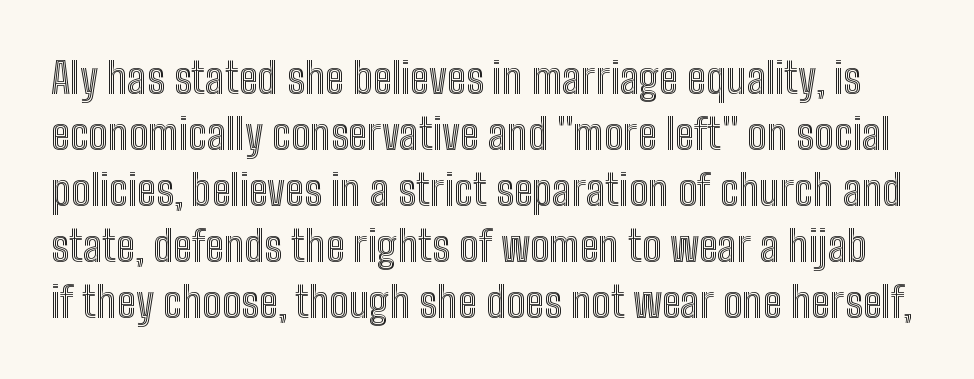
{"italic": "no", "width": "condensed", "x_height": "medium", "monospaced": "no", "underline": "no", "line_spacing": "normal", "line_spacing_ratio": 1.3, "letter_spacing": "normal", "letter_spacing_em": 0.0, "glyph_px": 43}
